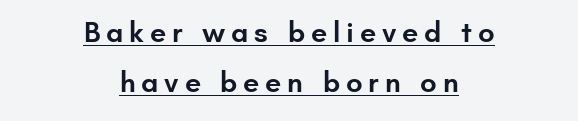
{"serif": "no", "italic": "no", "bold": "semi", "weight": "semibold", "width": "normal", "stroke_contrast": "low", "x_height": "small", "monospaced": "no", "underline": "yes", "align": "center", "line_spacing_ratio": 1.73, "letter_spacing": "wide", "letter_spacing_em": 0.2, "glyph_px": 29}
